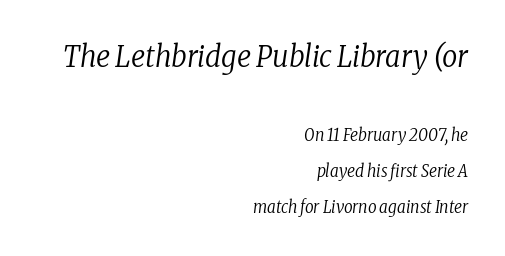
{"serif": "yes", "italic": "yes", "lean": "right", "slant_degrees": 8, "bold": "no", "weight": "regular", "width": "condensed", "stroke_contrast": "low", "x_height": "medium", "monospaced": "no", "underline": "no", "align": "right", "line_spacing": "loose", "line_spacing_ratio": 2.11, "letter_spacing": "normal", "letter_spacing_em": 0.0, "larger_block": "first", "size_ratio": 1.76, "glyph_px": 30}
